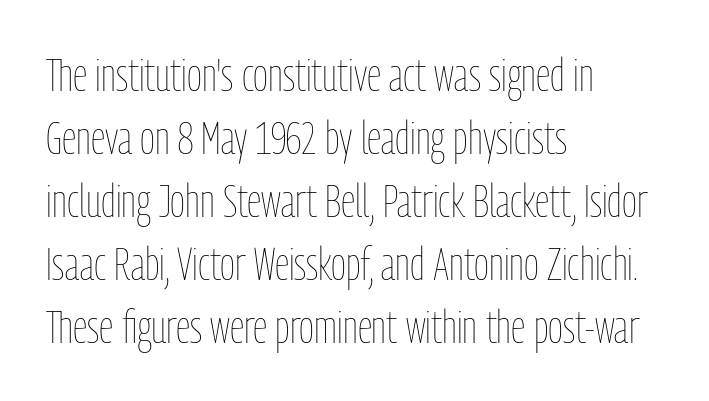
Line starts are locked; line ends wander. Think of a printed novel: that variable character pitch is what you see here. The letters stand upright; this is a roman face. A typesetter would call this zero additional tracking. The strip under each line holds only bare page. One glance says typical: line gaps are just what's usual.
